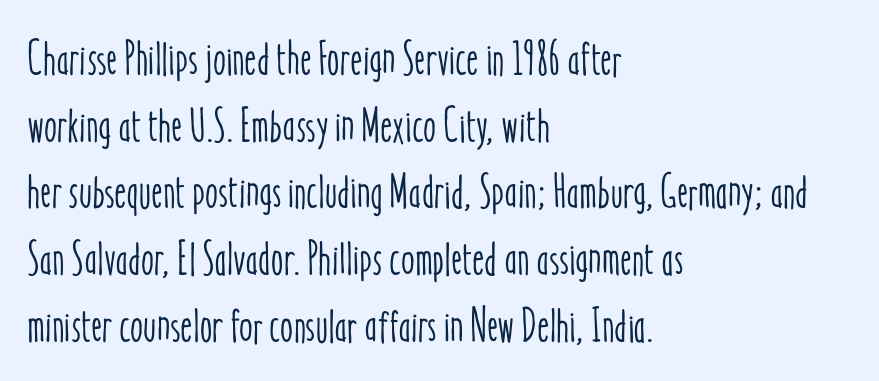
Q: Is the text italic (slanted)? A: No, it is upright.
Q: Is the text underlined? A: No.
Q: How is the paragraph aligned? A: Left-aligned.
Q: Is the spacing between letters normal or unusually wide? A: Normal.
Q: Is the spacing between lines tight, normal or loose? A: Normal.
Q: Width (condensed, normal, or wide)? A: Condensed.
Q: Stroke contrast? A: Low.
Q: x-height? A: Medium.
Q: Monospaced? A: No.
